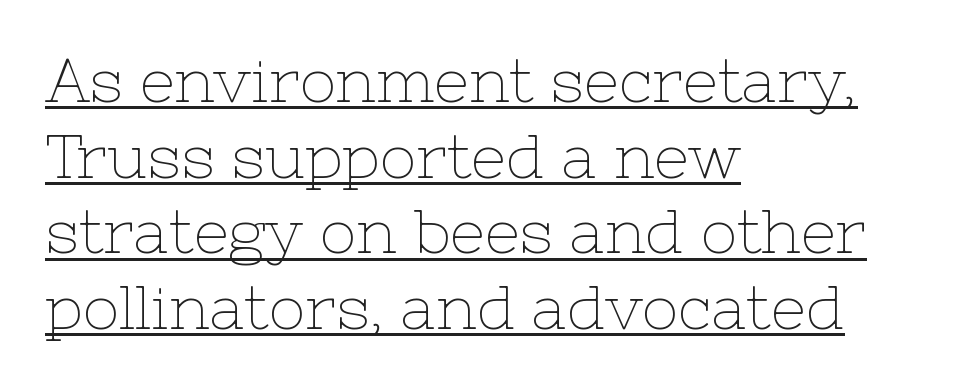
The image shows 61 px thin serif type, upright; set left-aligned, line spacing 1.24x, normal letter spacing, underlined; low stroke contrast and a medium x-height.
